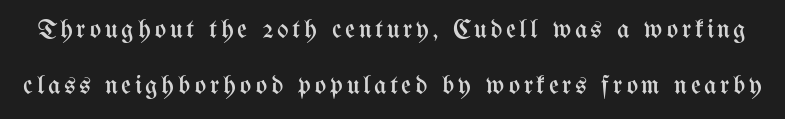
Q: Is the text bold? A: No.
Q: Is the text italic (slanted)? A: No, it is upright.
Q: Is the text underlined? A: No.
Q: Is the spacing between lines tight, normal or loose? A: Loose.
